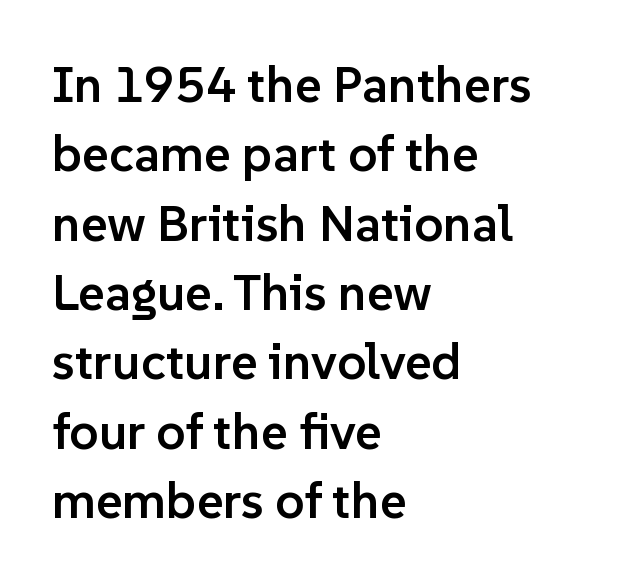
{"serif": "no", "italic": "no", "bold": "semi", "weight": "semibold", "width": "normal", "stroke_contrast": "low", "x_height": "medium", "monospaced": "no", "underline": "no", "align": "left", "line_spacing": "normal", "line_spacing_ratio": 1.36, "letter_spacing": "normal", "letter_spacing_em": 0.0, "glyph_px": 51}
